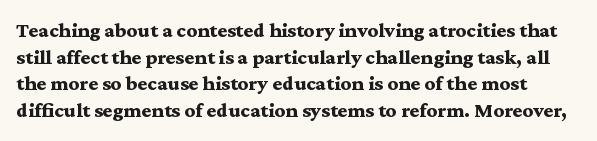
Q: Is the text bold? A: Yes.
Q: Is the text italic (slanted)? A: No, it is upright.
Q: Is the text underlined? A: No.
Q: Is the spacing between letters normal or unusually wide? A: Normal.
Q: Is the spacing between lines tight, normal or loose? A: Normal.
